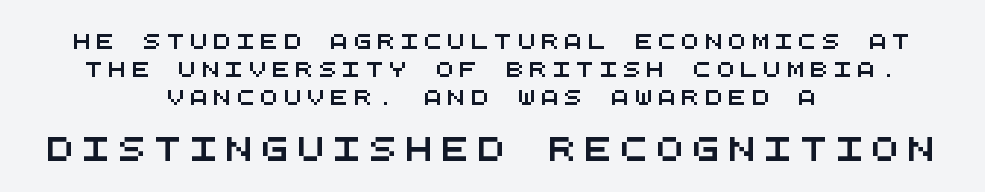
Q: Is the text underlined? A: No.
Q: How is the paragraph aligned? A: Centered.
Q: Is the spacing between letters normal or unusually wide? A: Unusually wide.
Q: Which block of text is set in a larger size, the first (top) or the second (bottom)? A: The second (bottom) one.
